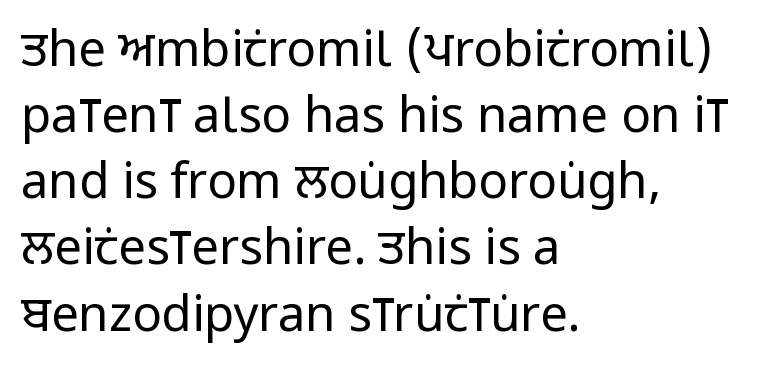
{"serif": "no", "italic": "no", "bold": "no", "weight": "regular", "width": "condensed", "stroke_contrast": "low", "x_height": "large", "monospaced": "no", "underline": "no", "align": "left", "line_spacing": "normal", "line_spacing_ratio": 1.35, "letter_spacing": "normal", "letter_spacing_em": 0.0, "glyph_px": 49}
